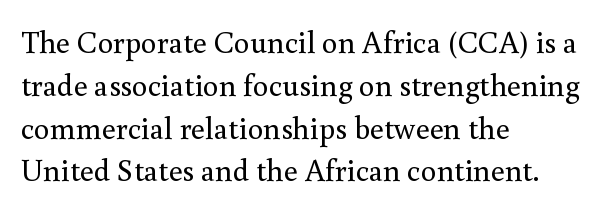
The image shows 31 px regular-weight serif type, upright; set left-aligned, normal line spacing (1.38x), normal letter spacing, not underlined; a small x-height.
